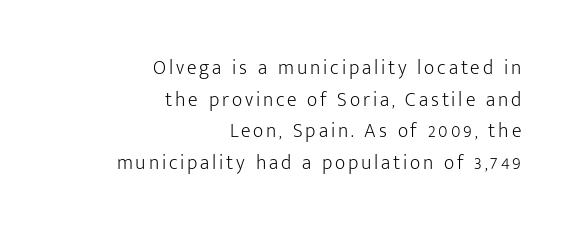
Q: Is the text bold? A: No.
Q: Is the text italic (slanted)? A: No, it is upright.
Q: Is the text underlined? A: No.
Q: How is the paragraph aligned? A: Right-aligned.
Q: Is the spacing between lines tight, normal or loose? A: Normal.
